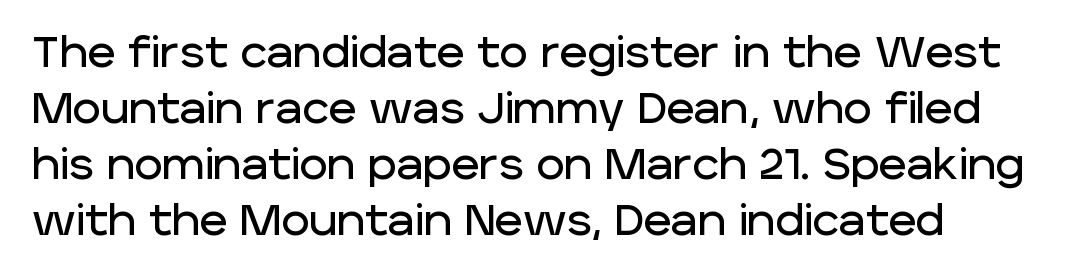
{"serif": "no", "italic": "no", "width": "normal", "stroke_contrast": "low", "x_height": "large", "monospaced": "no", "underline": "no", "line_spacing": "normal", "line_spacing_ratio": 1.3, "letter_spacing": "normal", "letter_spacing_em": 0.0, "glyph_px": 43}
